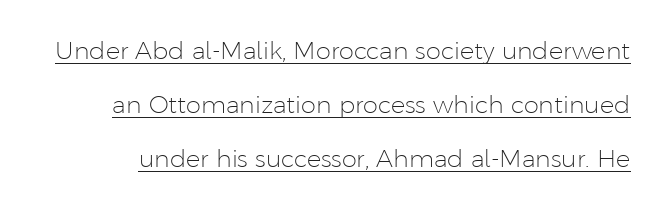
Every word sits above its own underline. When letters stand straight like this, we call the style roman or upright. Default kerning and tracking; the words read as compact shapes. This is not heavy type; no bold has been used. Rows of type keep a wide berth in the vertical direction.
